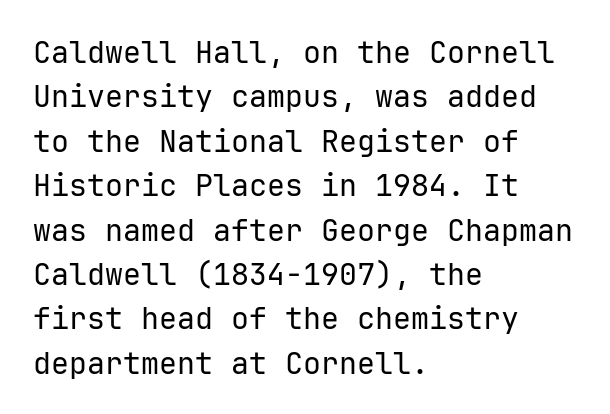
Q: Is the text bold? A: No.
Q: Is the text italic (slanted)? A: No, it is upright.
Q: Is the typeface a serif or a sans-serif typeface? A: Sans-serif.
Q: Is the text underlined? A: No.
Q: How is the paragraph aligned? A: Left-aligned.
Q: Is the spacing between letters normal or unusually wide? A: Normal.
Q: Is the spacing between lines tight, normal or loose? A: Normal.
Q: Width (condensed, normal, or wide)? A: Normal.
Q: Stroke contrast? A: Low.
Q: x-height? A: Medium.
Q: Monospaced? A: Yes.
